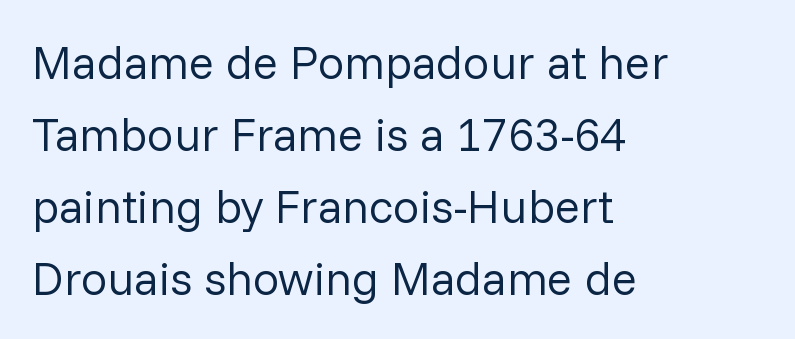
Unbolded letterforms with no extra heft. Each letter keeps its own natural width here, so spacing adapts to shape. How would I describe the line gaps? Plain and ordinary. Each word holds together tightly as a unit, with standard inter-letter gaps.
